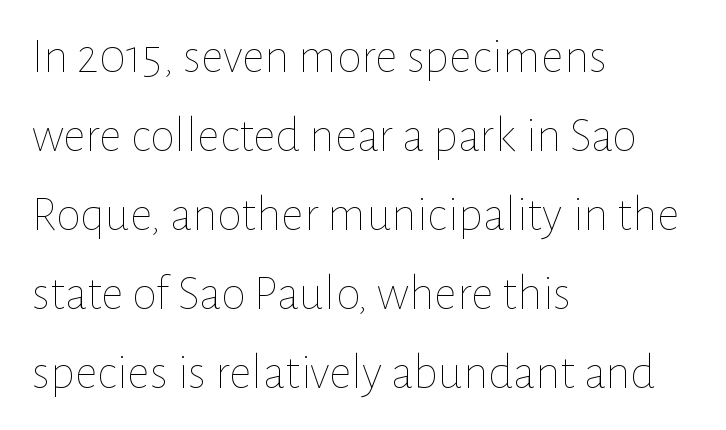
Q: Is the text bold? A: No.
Q: Is the text italic (slanted)? A: No, it is upright.
Q: Is the text underlined? A: No.
Q: How is the paragraph aligned? A: Left-aligned.
Q: Is the spacing between letters normal or unusually wide? A: Normal.
Q: Is the spacing between lines tight, normal or loose? A: Normal.
Q: Width (condensed, normal, or wide)? A: Normal.
Q: Stroke contrast? A: Low.
Q: x-height? A: Medium.
Q: Monospaced? A: No.
